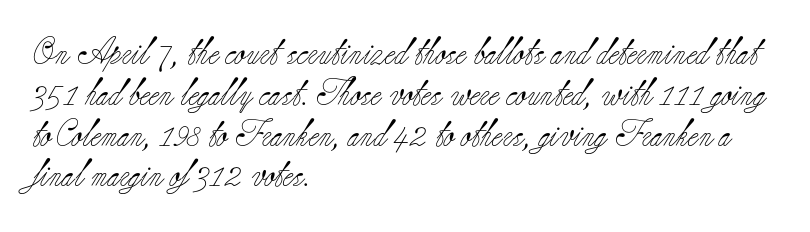
{"bold": "no", "underline": "no", "align": "left", "line_spacing": "normal", "line_spacing_ratio": 1.51, "letter_spacing": "normal", "letter_spacing_em": 0.0, "glyph_px": 27}
